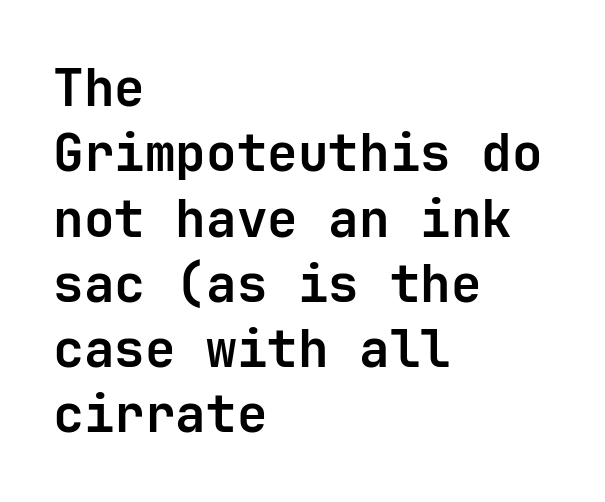
The image shows 51 px bold sans-serif type, upright, monospaced; set left-aligned, normal line spacing (1.28x), normal letter spacing, not underlined; low stroke contrast and a medium x-height.
